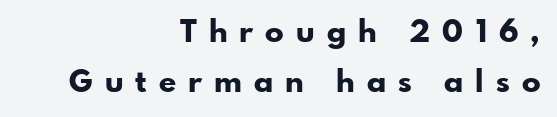
Type without underlining. When letters stand straight like this, we call the style roman or upright. Character widths vary here, with narrow letters taking less room than wide ones. Leading: standard.
